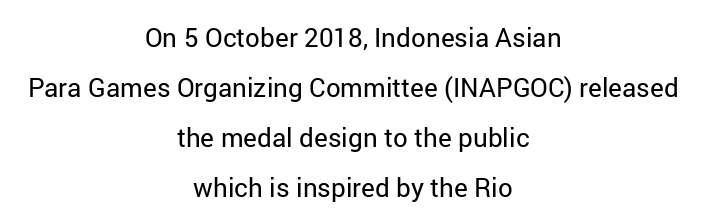
{"italic": "no", "bold": "no", "underline": "no", "align": "center", "line_spacing": "loose", "line_spacing_ratio": 1.92, "letter_spacing": "normal", "letter_spacing_em": 0.0, "glyph_px": 26}
